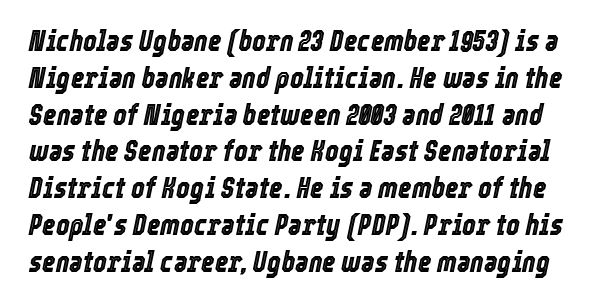
{"italic": "yes", "lean": "right", "slant_degrees": 12, "width": "condensed", "x_height": "medium", "monospaced": "no", "underline": "no", "line_spacing": "normal", "line_spacing_ratio": 1.27, "letter_spacing": "normal", "letter_spacing_em": 0.0, "glyph_px": 29}
